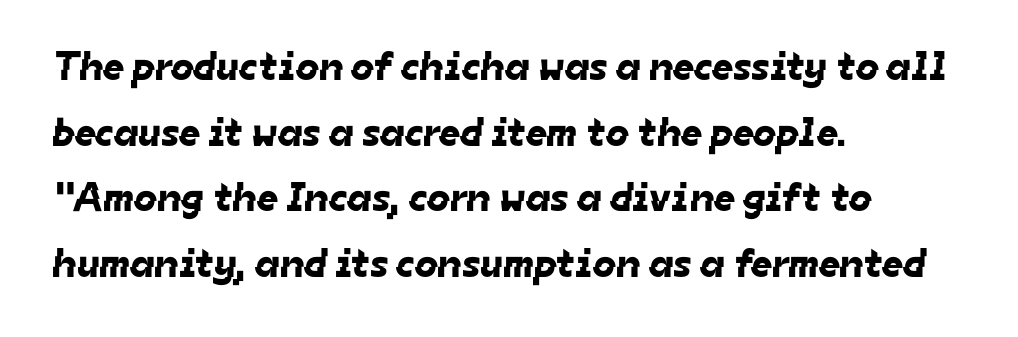
Q: Is the typeface a serif or a sans-serif typeface? A: Sans-serif.
Q: Is the text underlined? A: No.
Q: How is the paragraph aligned? A: Left-aligned.
Q: Is the spacing between letters normal or unusually wide? A: Normal.
Q: Is the spacing between lines tight, normal or loose? A: Normal.
Q: Width (condensed, normal, or wide)? A: Normal.
Q: Stroke contrast? A: Low.
Q: x-height? A: Medium.
Q: Monospaced? A: No.
